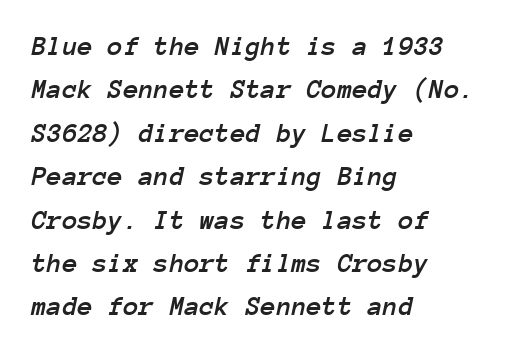
The image shows 28 px text type, italic (leaning right), monospaced; set left-aligned, normal line spacing (1.55x), normal letter spacing, not underlined; low stroke contrast and a medium x-height.
